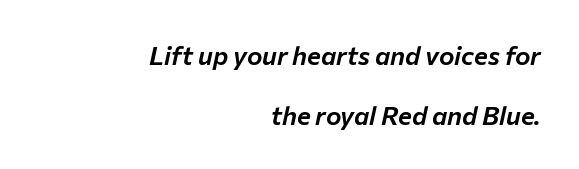
{"italic": "yes", "lean": "right", "slant_degrees": 12, "underline": "no", "align": "right", "line_spacing": "loose", "line_spacing_ratio": 2.3, "letter_spacing": "normal", "letter_spacing_em": 0.0, "glyph_px": 26}
